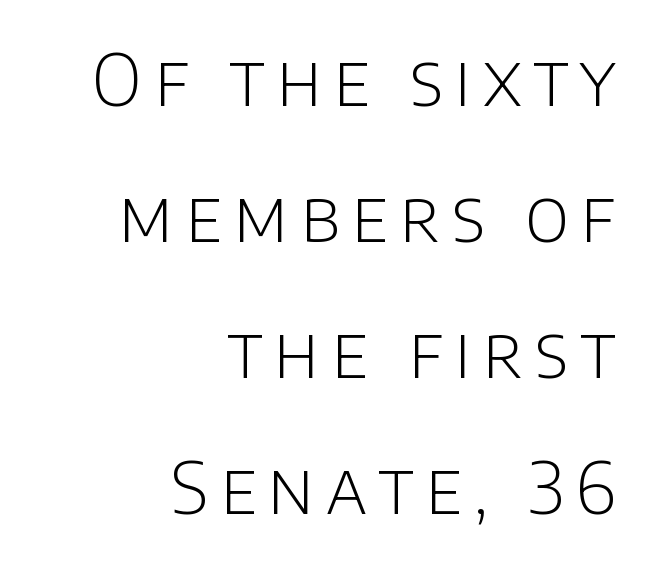
Q: Is the text bold? A: No.
Q: Is the text italic (slanted)? A: No, it is upright.
Q: Is the typeface a serif or a sans-serif typeface? A: Sans-serif.
Q: Is the text underlined? A: No.
Q: How is the paragraph aligned? A: Right-aligned.
Q: Width (condensed, normal, or wide)? A: Normal.
Q: Stroke contrast? A: Low.
Q: x-height? A: Large.
Q: Monospaced? A: No.
